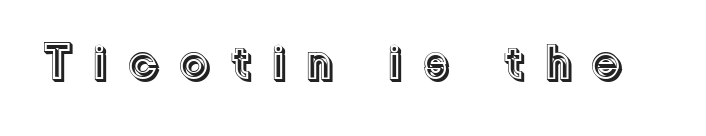
{"italic": "no", "width": "normal", "x_height": "medium", "monospaced": "no", "underline": "no", "letter_spacing": "wide", "letter_spacing_em": 0.39, "glyph_px": 50}
